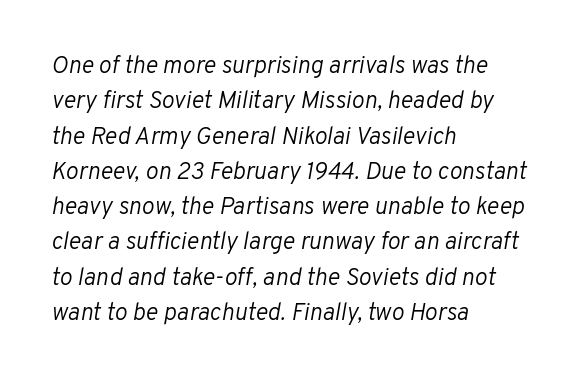
An italicized treatment has been applied to the whole sample. In terms of letterspacing, this is plain default setting. Leading: standard. The passage is arranged the way most books set body copy — flush left. Type without underlining.
